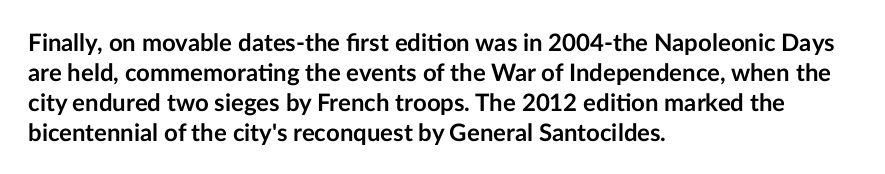
The image shows 24 px bold type, upright; set left-aligned, normal line spacing (1.25x), normal letter spacing, not underlined.
